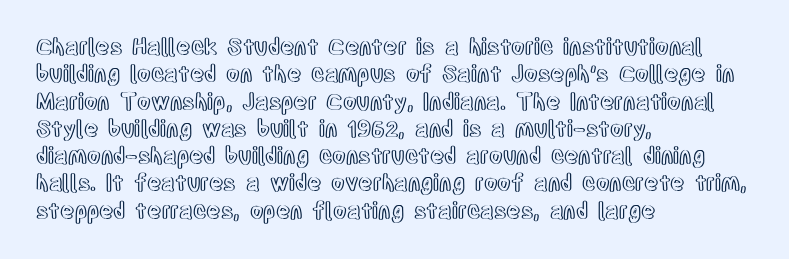
{"italic": "no", "underline": "no", "align": "left", "line_spacing_ratio": 1.24, "letter_spacing": "normal", "letter_spacing_em": 0.0, "glyph_px": 22}
